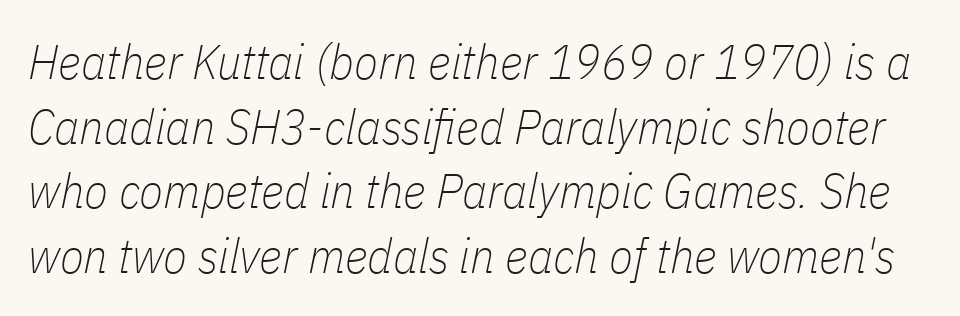
The image shows 49 px thin, condensed type, italic (leaning right); set normal line spacing (1.32x), normal letter spacing, not underlined; low stroke contrast and a medium x-height.
